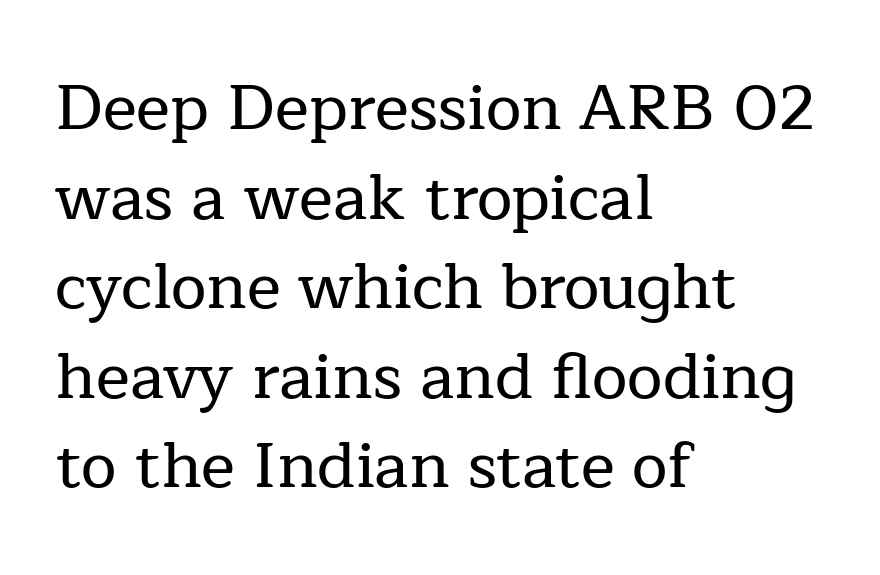
The characters display serif detailing at their extremities. Does the copy run flush right? No — it runs flush left. Do the characters align in a grid? No, the font is proportional. The area under the type is left untouched.
